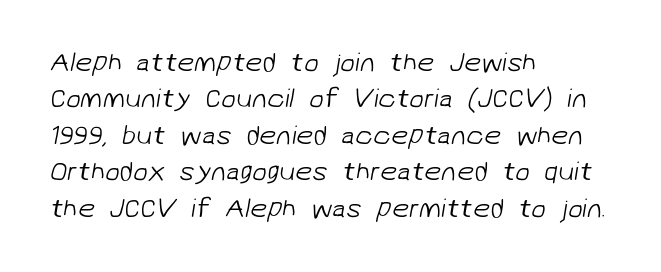
Q: Is the text bold? A: No.
Q: Is the text underlined? A: No.
Q: How is the paragraph aligned? A: Left-aligned.
Q: Is the spacing between letters normal or unusually wide? A: Normal.
Q: Is the spacing between lines tight, normal or loose? A: Normal.
